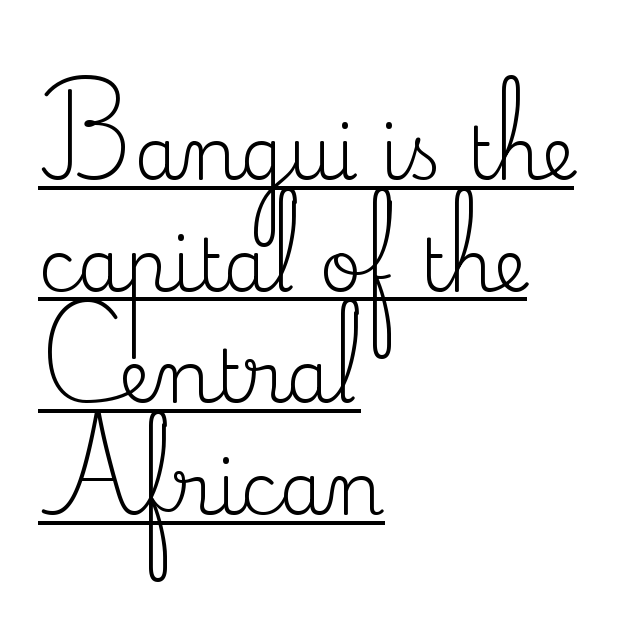
The image shows 73 px regular-weight serif type, upright; set left-aligned, normal line spacing (1.53x), normal letter spacing, underlined; medium stroke contrast and a small x-height.
